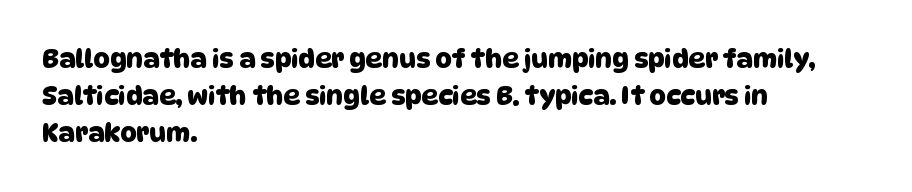
{"underline": "no", "align": "left", "line_spacing": "normal", "line_spacing_ratio": 1.43, "letter_spacing": "normal", "letter_spacing_em": 0.0, "glyph_px": 26}
